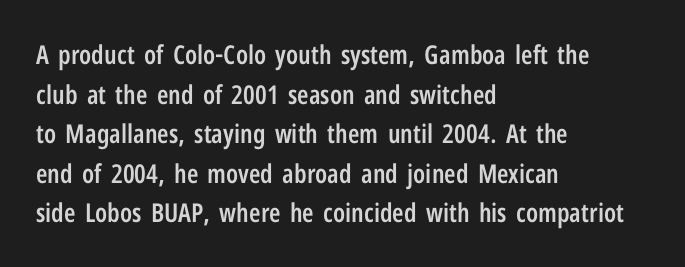
If you measured baseline to baseline, you'd find a middling distance. The typesetting leans somewhat heavy: a semibold. Which margin do the lines hug? The left one — the right edge is uneven. The font's upright variant was chosen for this text.
